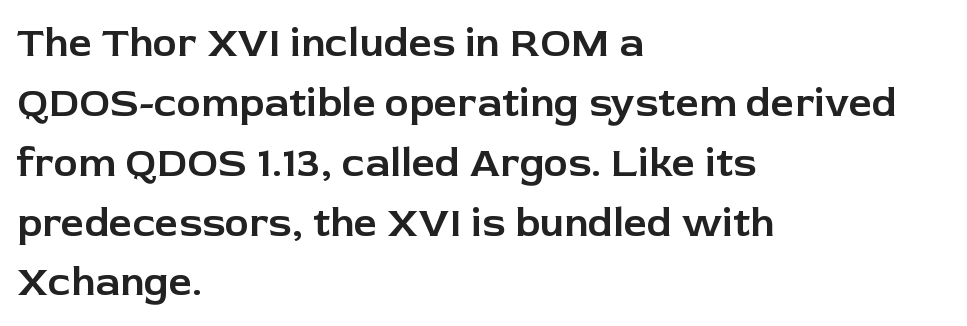
The image shows 41 px sans-serif type, upright; set left-aligned, normal line spacing (1.46x), normal letter spacing, not underlined; low stroke contrast and a medium x-height.
